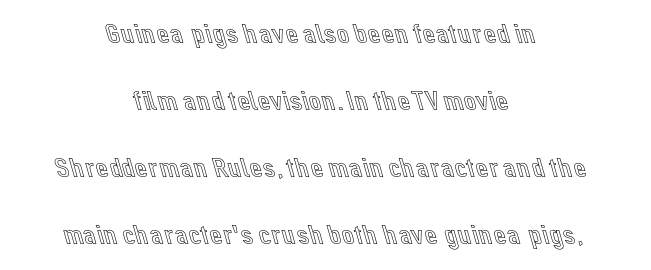
Q: Is the text italic (slanted)? A: Yes.
Q: Is the text underlined? A: No.
Q: How is the paragraph aligned? A: Centered.
Q: Is the spacing between letters normal or unusually wide? A: Normal.
Q: Is the spacing between lines tight, normal or loose? A: Loose.
Q: Width (condensed, normal, or wide)? A: Normal.
Q: x-height? A: Medium.
Q: Monospaced? A: No.
